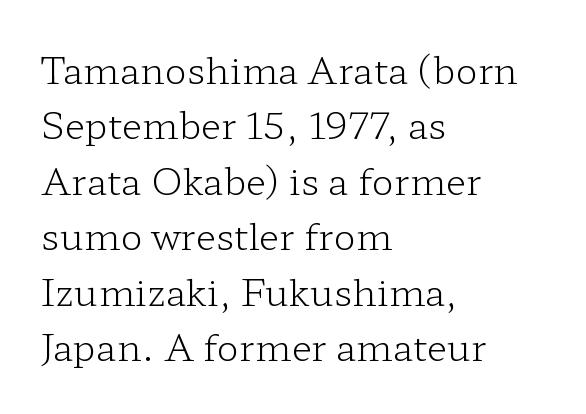
The image shows 37 px light, wide serif type, upright; set left-aligned, normal line spacing (1.5x), normal letter spacing, not underlined; low stroke contrast and a medium x-height.
